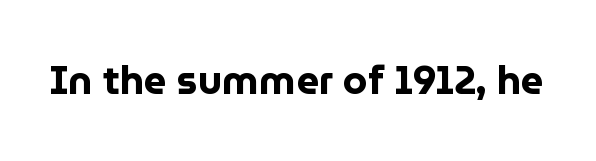
{"serif": "no", "italic": "no", "bold": "yes", "weight": "bold", "width": "normal", "stroke_contrast": "low", "x_height": "medium", "monospaced": "no", "underline": "no", "letter_spacing": "normal", "letter_spacing_em": 0.0, "glyph_px": 39}
